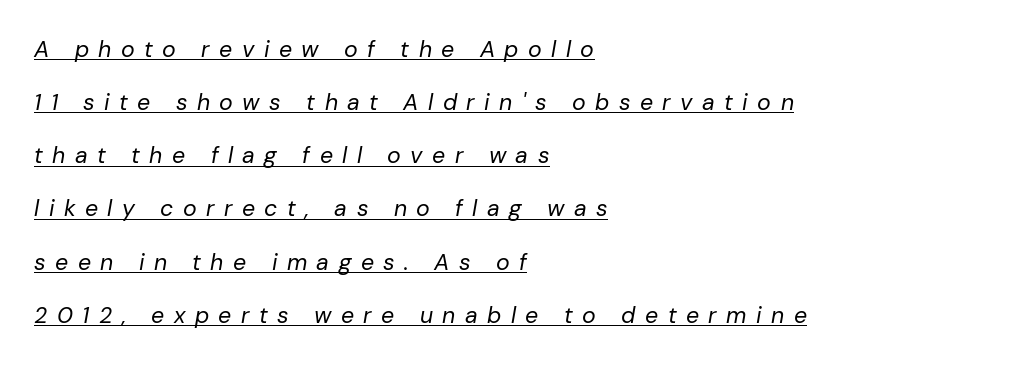
{"italic": "yes", "lean": "right", "slant_degrees": 10, "bold": "no", "underline": "yes", "align": "left", "line_spacing": "loose", "line_spacing_ratio": 2.31, "letter_spacing": "wide", "letter_spacing_em": 0.41, "glyph_px": 23}
